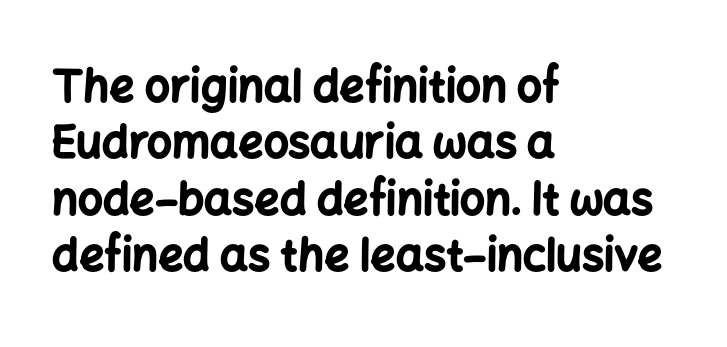
Q: Is the text bold? A: Yes.
Q: Is the text italic (slanted)? A: No, it is upright.
Q: Is the typeface a serif or a sans-serif typeface? A: Sans-serif.
Q: Is the text underlined? A: No.
Q: How is the paragraph aligned? A: Left-aligned.
Q: Is the spacing between letters normal or unusually wide? A: Normal.
Q: Is the spacing between lines tight, normal or loose? A: Normal.
Q: Width (condensed, normal, or wide)? A: Normal.
Q: Stroke contrast? A: Low.
Q: x-height? A: Medium.
Q: Monospaced? A: No.
